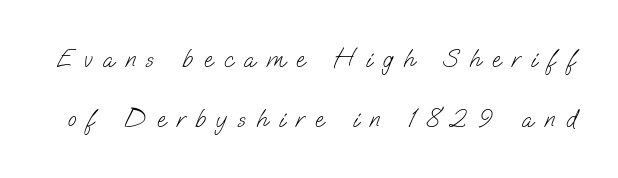
The image shows 25 px text type; set loose line spacing (2.4x), unusually wide letter spacing (+0.44 em), not underlined.
